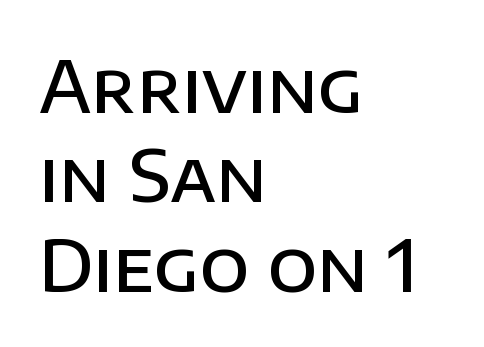
The text block is weighted toward the left margin, trailing off unevenly rightward. Notice how the stems are strictly vertical — no italics here. Nobody drew a line under any word here. Spacing verdict: proportional, widths tailored to each character. As a designer I'd log this as weight 600, semibold. One glance says typical: line gaps are just what's usual.
